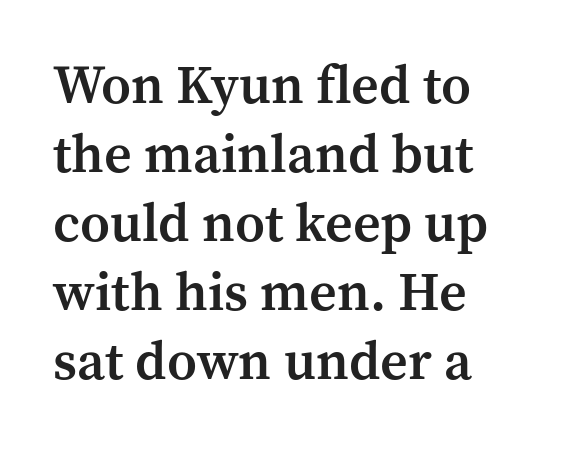
{"serif": "yes", "italic": "no", "bold": "semi", "weight": "semibold", "width": "normal", "stroke_contrast": "medium", "x_height": "medium", "monospaced": "no", "underline": "no", "align": "left", "line_spacing": "normal", "line_spacing_ratio": 1.28, "letter_spacing": "normal", "letter_spacing_em": 0.0, "glyph_px": 54}
